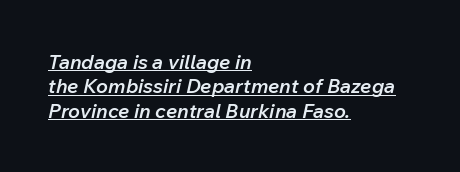
The image shows 20 px text type, italic (leaning right); set left-aligned, line spacing 1.22x, normal letter spacing, underlined.
